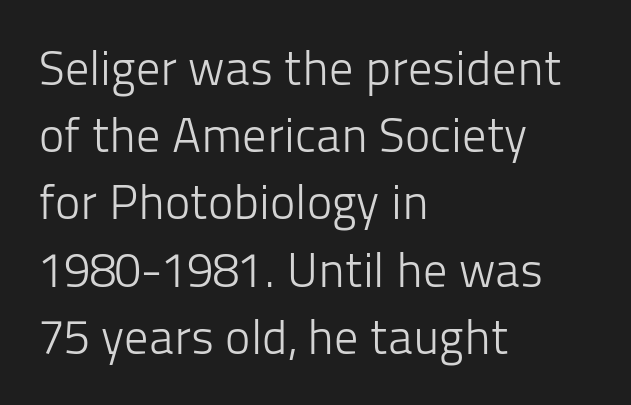
The image shows 48 px light sans-serif type, upright; set left-aligned, normal line spacing (1.4x), normal letter spacing, not underlined; low stroke contrast and a medium x-height.
